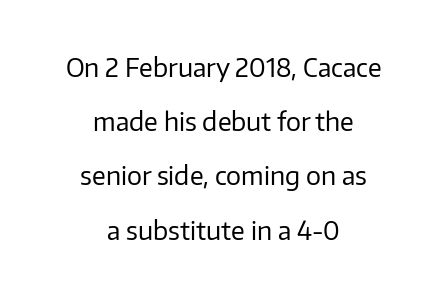
The image shows 25 px text type, upright; set centered, loose line spacing (2.17x), normal letter spacing, not underlined.
